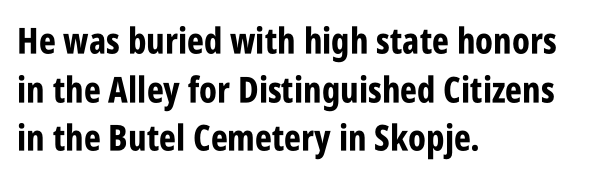
The image shows 36 px bold, condensed sans-serif type, upright; set left-aligned, normal line spacing (1.35x), normal letter spacing, not underlined; low stroke contrast and a large x-height.
